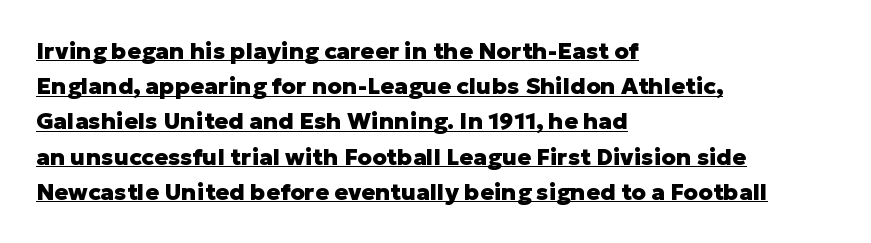
The image shows 23 px bold type, upright; set left-aligned, normal line spacing (1.53x), normal letter spacing, underlined.
